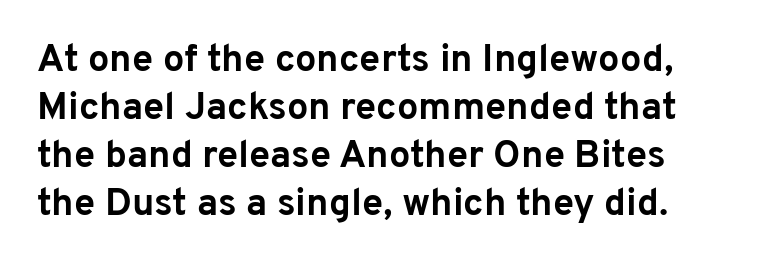
The image shows 38 px bold sans-serif type, upright; set normal line spacing (1.26x), normal letter spacing, not underlined; low stroke contrast and a medium x-height.
